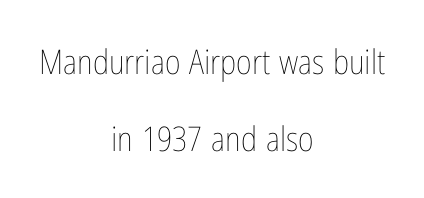
Lines of text with bare space underneath. Note the varied advance widths — an 'i' is clearly narrower than an 'm'. The lettering holds an erect, upright posture throughout. The line-height multiplier appears high, well above default. This rendering uses center alignment, leaving both contours irregular but symmetric. Caption: face not bold, strokes unweighted.
